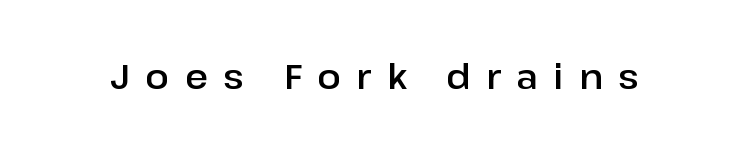
Every character sits straight up, as roman type does. A typesetter would call this proportional, since set widths differ per character. Stroke terminals: plain, sans-serif. Caption: expanded tracking, letters set apart.
